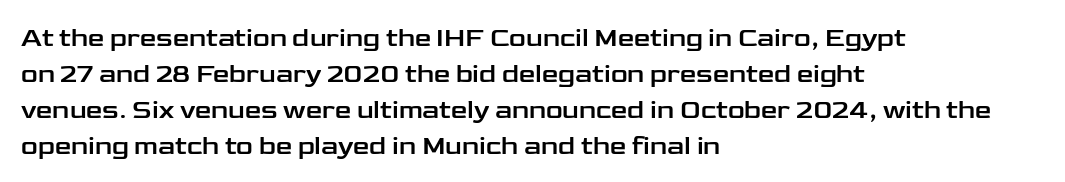
The image shows 26 px text type, upright; set left-aligned, normal line spacing (1.38x), normal letter spacing, not underlined.
